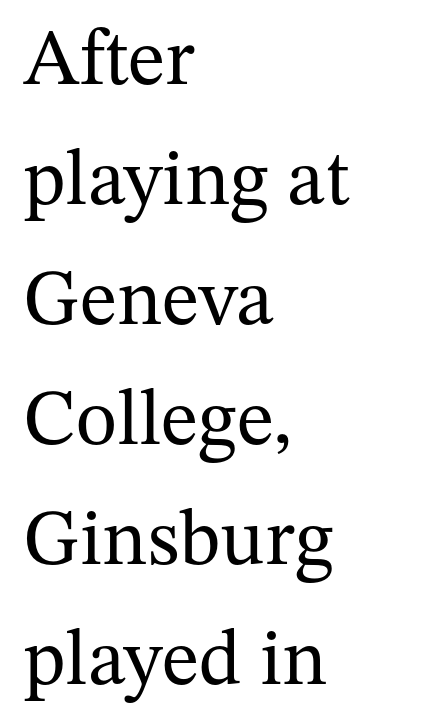
{"serif": "yes", "italic": "no", "bold": "no", "weight": "regular", "width": "normal", "stroke_contrast": "medium", "x_height": "medium", "monospaced": "no", "underline": "no", "align": "left", "line_spacing": "normal", "line_spacing_ratio": 1.52, "letter_spacing": "normal", "letter_spacing_em": 0.0, "glyph_px": 79}
